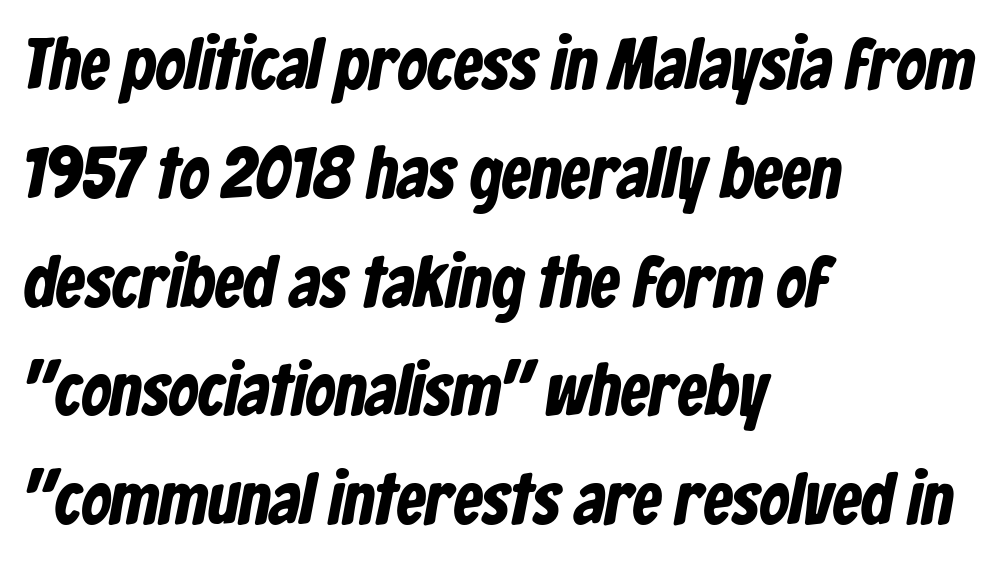
The image shows 73 px condensed sans-serif type; set left-aligned, normal line spacing (1.49x), normal letter spacing, not underlined; low stroke contrast and a medium x-height.
